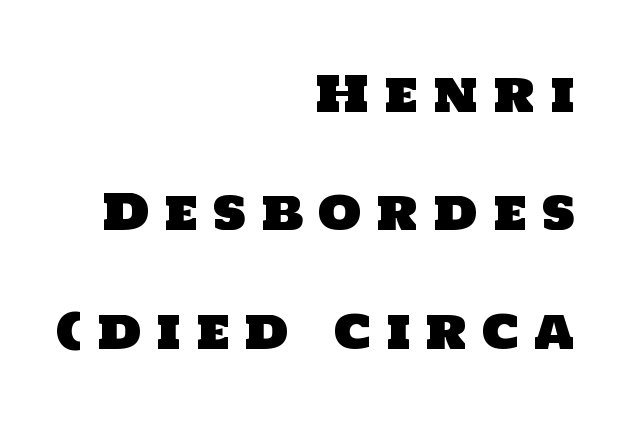
Q: Is the typeface a serif or a sans-serif typeface? A: Sans-serif.
Q: Is the text underlined? A: No.
Q: How is the paragraph aligned? A: Right-aligned.
Q: Is the spacing between letters normal or unusually wide? A: Unusually wide.
Q: Is the spacing between lines tight, normal or loose? A: Loose.
Q: Width (condensed, normal, or wide)? A: Normal.
Q: Stroke contrast? A: Low.
Q: x-height? A: Large.
Q: Monospaced? A: No.
